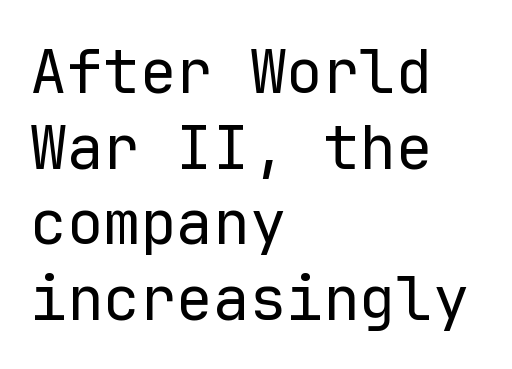
The image shows 61 px regular-weight sans-serif type, upright, monospaced; set left-aligned, line spacing 1.24x, normal letter spacing, not underlined; low stroke contrast and a medium x-height.
